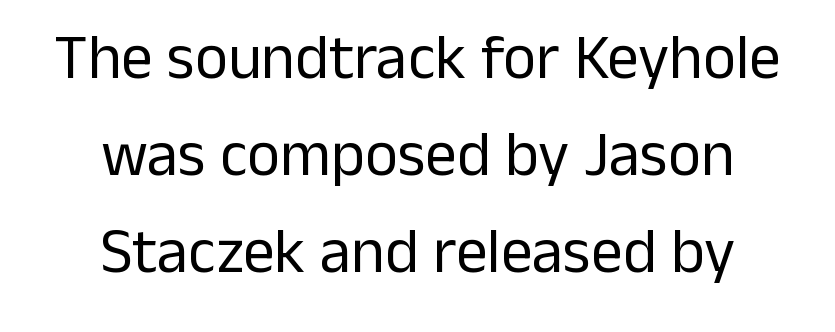
Q: Is the text bold? A: No.
Q: Is the text italic (slanted)? A: No, it is upright.
Q: Is the typeface a serif or a sans-serif typeface? A: Sans-serif.
Q: Is the text underlined? A: No.
Q: How is the paragraph aligned? A: Centered.
Q: Is the spacing between letters normal or unusually wide? A: Normal.
Q: Is the spacing between lines tight, normal or loose? A: Normal.
Q: Width (condensed, normal, or wide)? A: Normal.
Q: Stroke contrast? A: Low.
Q: x-height? A: Medium.
Q: Monospaced? A: No.
